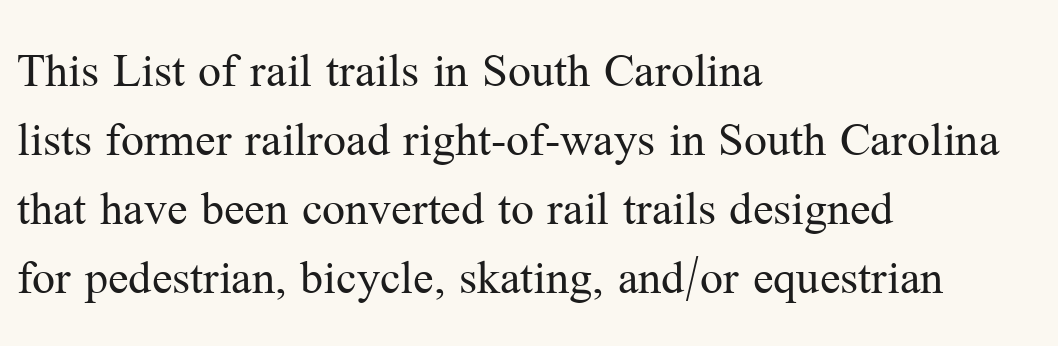
Where is the straight margin? On the left. Little horizontal feet cap the strokes, marking this as serif type. Bold? No — there's no thickening of the strokes. Character widths vary here, with narrow letters taking less room than wide ones. Posture: vertical.
